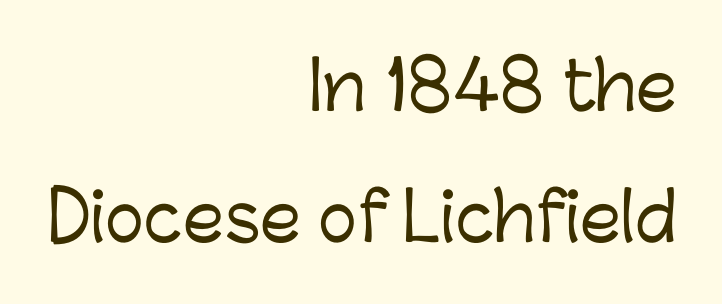
Q: Is the text italic (slanted)? A: No, it is upright.
Q: Is the typeface a serif or a sans-serif typeface? A: Sans-serif.
Q: Is the text underlined? A: No.
Q: How is the paragraph aligned? A: Right-aligned.
Q: Is the spacing between letters normal or unusually wide? A: Normal.
Q: Is the spacing between lines tight, normal or loose? A: Loose.
Q: Width (condensed, normal, or wide)? A: Normal.
Q: Stroke contrast? A: Low.
Q: x-height? A: Medium.
Q: Monospaced? A: No.
